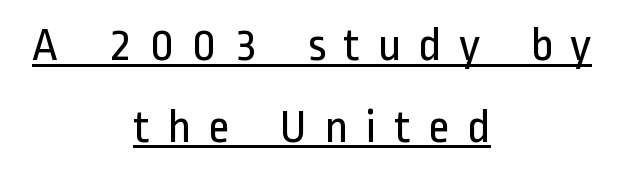
{"serif": "no", "italic": "no", "bold": "no", "weight": "regular", "width": "condensed", "stroke_contrast": "low", "x_height": "medium", "monospaced": "no", "underline": "yes", "align": "center", "line_spacing": "normal", "line_spacing_ratio": 1.7, "letter_spacing": "wide", "letter_spacing_em": 0.36, "glyph_px": 48}
